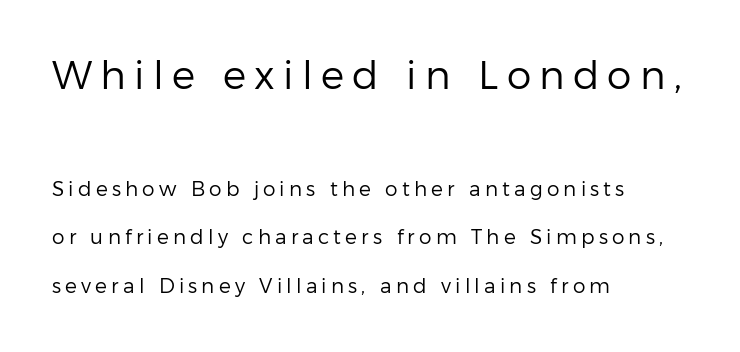
Q: Is the text bold? A: No.
Q: Is the text italic (slanted)? A: No, it is upright.
Q: Is the typeface a serif or a sans-serif typeface? A: Sans-serif.
Q: Is the text underlined? A: No.
Q: How is the paragraph aligned? A: Left-aligned.
Q: Is the spacing between letters normal or unusually wide? A: Unusually wide.
Q: Is the spacing between lines tight, normal or loose? A: Loose.
Q: Which block of text is set in a larger size, the first (top) or the second (bottom)? A: The first (top) one.
Q: Width (condensed, normal, or wide)? A: Normal.
Q: Stroke contrast? A: Low.
Q: x-height? A: Medium.
Q: Monospaced? A: No.
